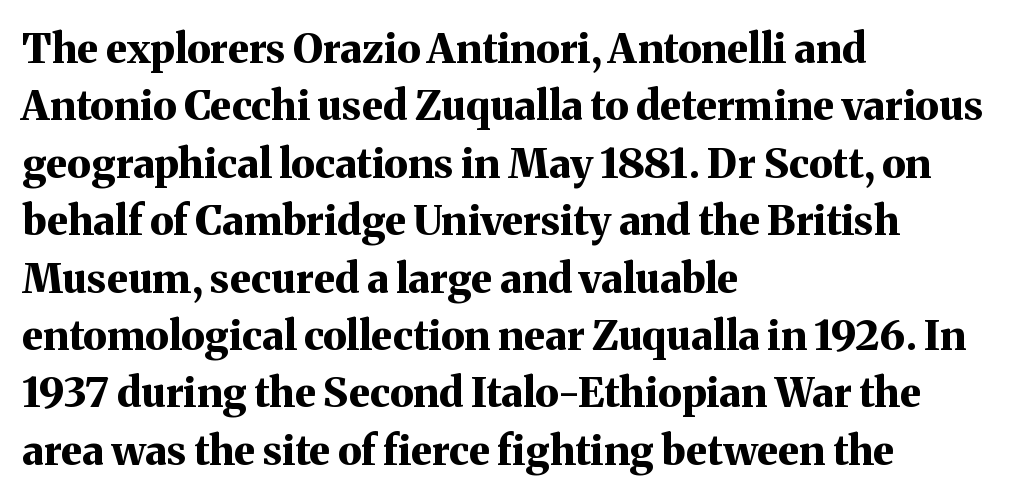
{"serif": "yes", "italic": "no", "bold": "yes", "weight": "bold", "width": "normal", "stroke_contrast": "medium", "x_height": "medium", "monospaced": "no", "underline": "no", "align": "left", "line_spacing": "normal", "line_spacing_ratio": 1.4, "letter_spacing": "normal", "letter_spacing_em": 0.0, "glyph_px": 41}
